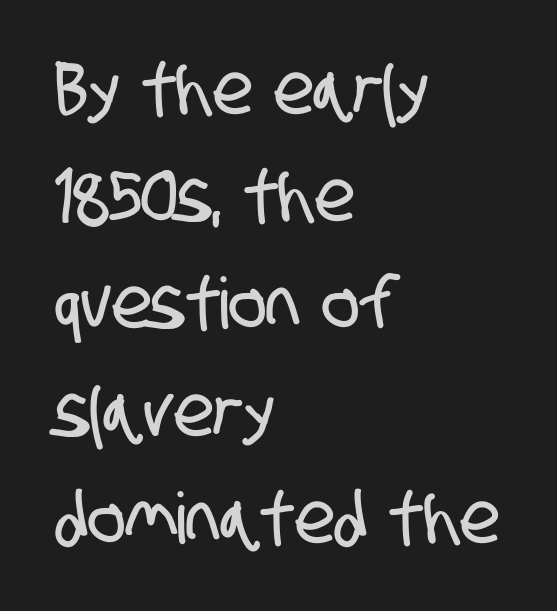
Q: Is the typeface a serif or a sans-serif typeface? A: Sans-serif.
Q: Is the text underlined? A: No.
Q: How is the paragraph aligned? A: Left-aligned.
Q: Is the spacing between letters normal or unusually wide? A: Normal.
Q: Is the spacing between lines tight, normal or loose? A: Normal.
Q: Width (condensed, normal, or wide)? A: Condensed.
Q: Stroke contrast? A: Low.
Q: x-height? A: Large.
Q: Monospaced? A: No.
